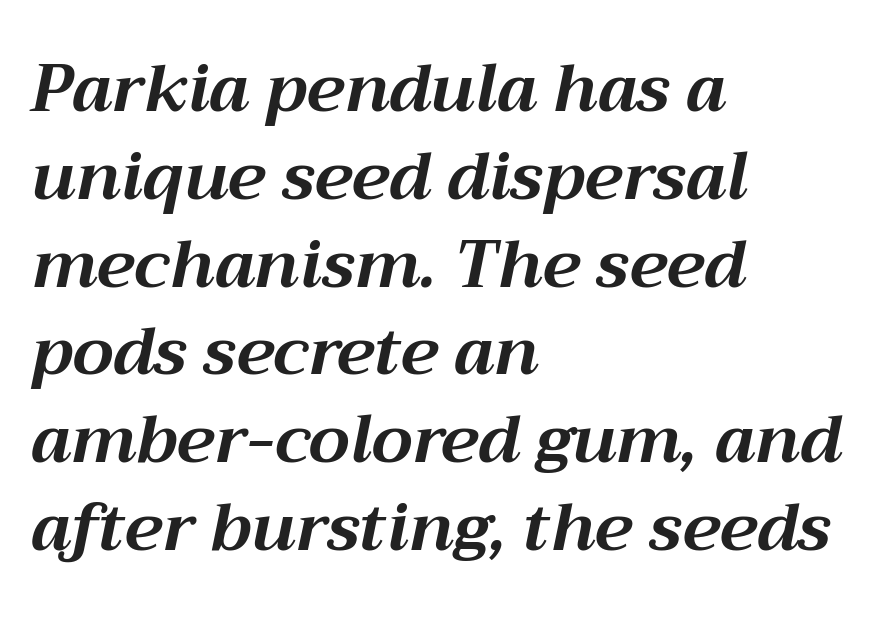
Q: Is the text bold? A: Yes.
Q: Is the text italic (slanted)? A: Yes, it leans right by about 12 degrees.
Q: Is the text underlined? A: No.
Q: How is the paragraph aligned? A: Left-aligned.
Q: Is the spacing between letters normal or unusually wide? A: Normal.
Q: Is the spacing between lines tight, normal or loose? A: Normal.
Q: Width (condensed, normal, or wide)? A: Normal.
Q: Stroke contrast? A: Medium.
Q: x-height? A: Medium.
Q: Monospaced? A: No.
